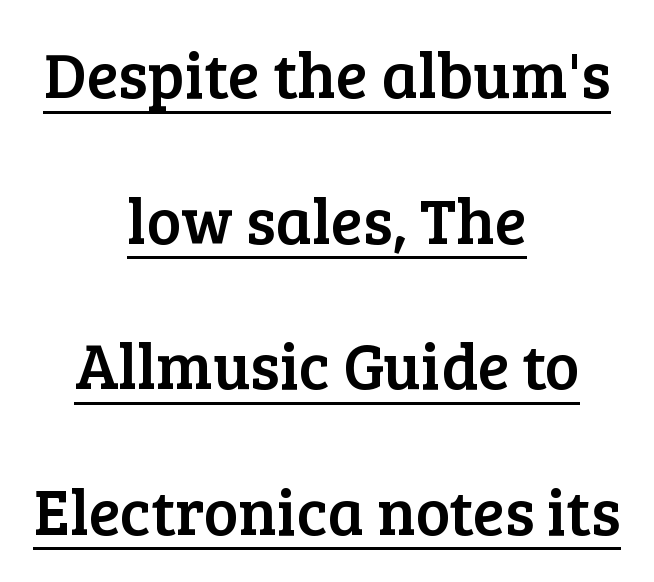
The image shows 65 px serif type, upright; set centered, loose line spacing (2.24x), normal letter spacing, underlined; low stroke contrast and a medium x-height.
